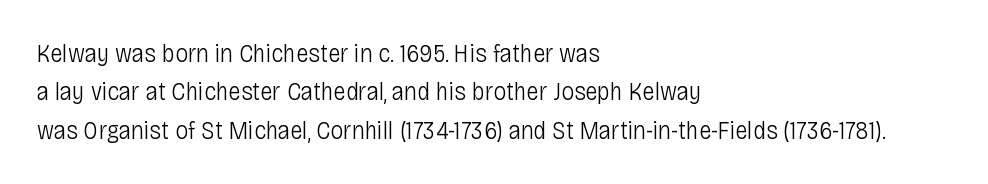
The image shows 26 px text type, upright; set left-aligned, normal line spacing (1.48x), normal letter spacing, not underlined.
